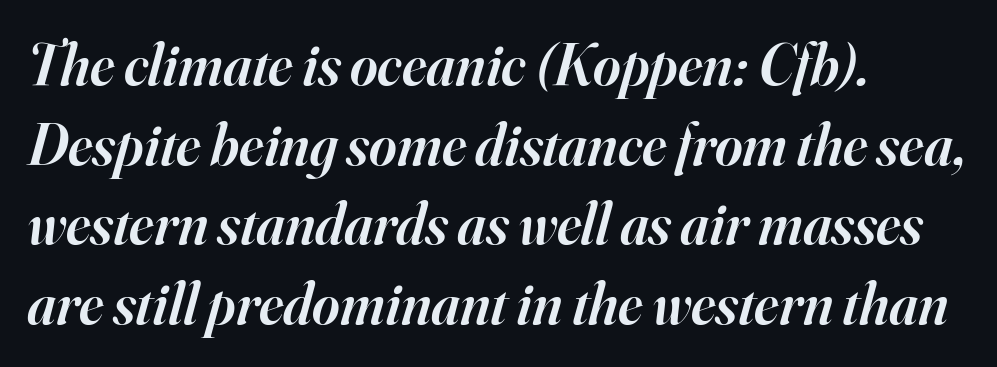
No extra tracking has been applied to these lines. In terms of weight, the rendering is demibold, just under bold. These lines are rendered in a variable-pitch font. The glyphs in this specimen are seriffed. This sample uses an oblique cut, with every glyph tilted off the vertical.
